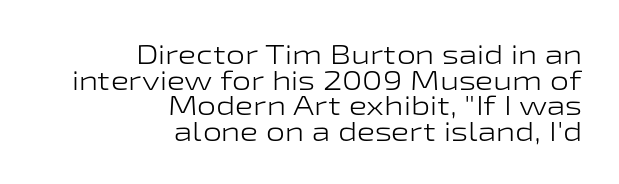
The image shows 27 px text type, upright; set right-aligned, tight line spacing (0.95x), normal letter spacing, not underlined.
